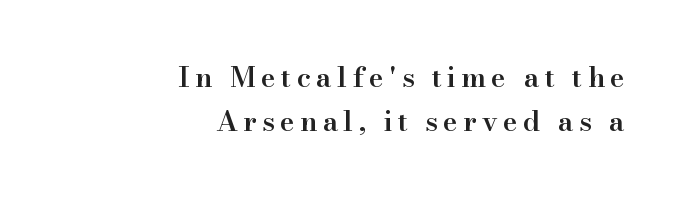
Q: Is the text bold? A: Semi-bold.
Q: Is the text italic (slanted)? A: No, it is upright.
Q: Is the typeface a serif or a sans-serif typeface? A: Serif.
Q: Is the text underlined? A: No.
Q: How is the paragraph aligned? A: Right-aligned.
Q: Is the spacing between lines tight, normal or loose? A: Normal.
Q: Width (condensed, normal, or wide)? A: Normal.
Q: Stroke contrast? A: High.
Q: x-height? A: Small.
Q: Monospaced? A: No.
